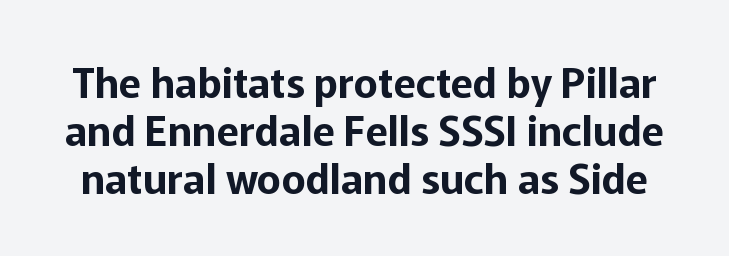
Q: Is the text italic (slanted)? A: No, it is upright.
Q: Is the typeface a serif or a sans-serif typeface? A: Sans-serif.
Q: Is the text underlined? A: No.
Q: Is the spacing between letters normal or unusually wide? A: Normal.
Q: Width (condensed, normal, or wide)? A: Normal.
Q: Stroke contrast? A: Low.
Q: x-height? A: Medium.
Q: Monospaced? A: No.
